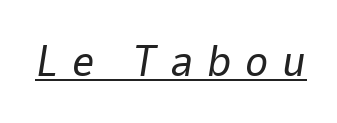
{"italic": "yes", "lean": "right", "slant_degrees": 9, "bold": "no", "weight": "regular", "width": "normal", "stroke_contrast": "low", "x_height": "medium", "monospaced": "no", "underline": "yes", "letter_spacing": "wide", "letter_spacing_em": 0.31, "glyph_px": 44}
